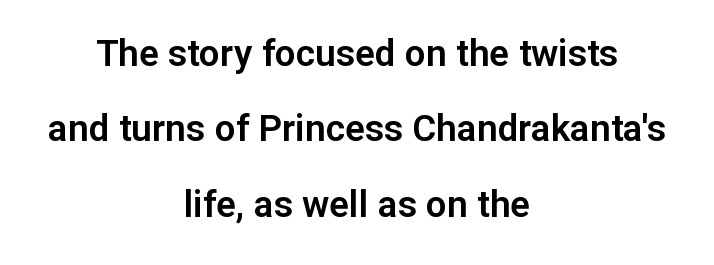
{"serif": "no", "italic": "no", "width": "normal", "stroke_contrast": "low", "x_height": "medium", "monospaced": "no", "underline": "no", "align": "center", "line_spacing": "loose", "line_spacing_ratio": 2.04, "letter_spacing": "normal", "letter_spacing_em": 0.0, "glyph_px": 37}
